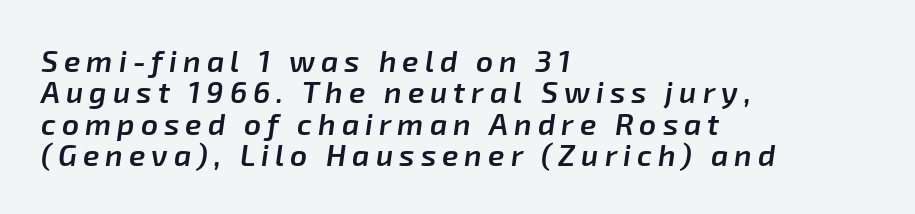
Q: Is the text bold? A: Semi-bold.
Q: Is the text italic (slanted)? A: Yes, it leans right by about 8 degrees.
Q: Is the text underlined? A: No.
Q: How is the paragraph aligned? A: Left-aligned.
Q: Is the spacing between letters normal or unusually wide? A: Unusually wide.
Q: Is the spacing between lines tight, normal or loose? A: Tight.
Q: Width (condensed, normal, or wide)? A: Normal.
Q: Stroke contrast? A: Low.
Q: x-height? A: Medium.
Q: Monospaced? A: No.
